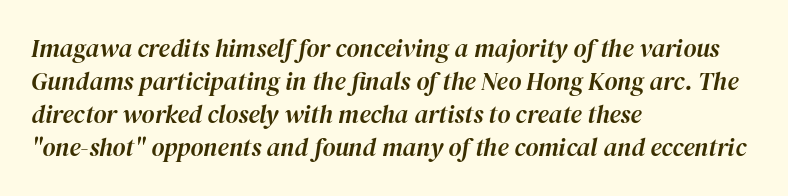
Tall strokes in this sample are angled rather than plumb. Notice how the passage keeps a crisp vertical edge on the left only. The tracking reads as untouched default to a designer's eye. The space beneath each line is pristine and unruled. These lines sit exactly where default settings would place them.
